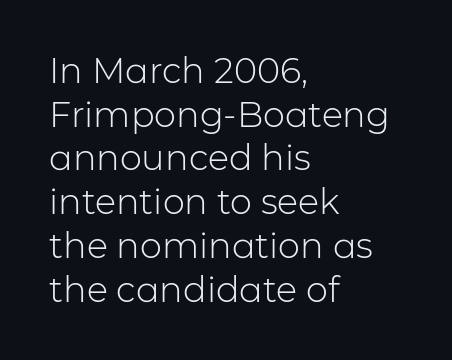
{"serif": "no", "italic": "no", "bold": "no", "weight": "light", "width": "normal", "stroke_contrast": "low", "x_height": "medium", "monospaced": "no", "underline": "no", "align": "left", "line_spacing": "normal", "line_spacing_ratio": 1.25, "letter_spacing": "normal", "letter_spacing_em": 0.0, "glyph_px": 35}
